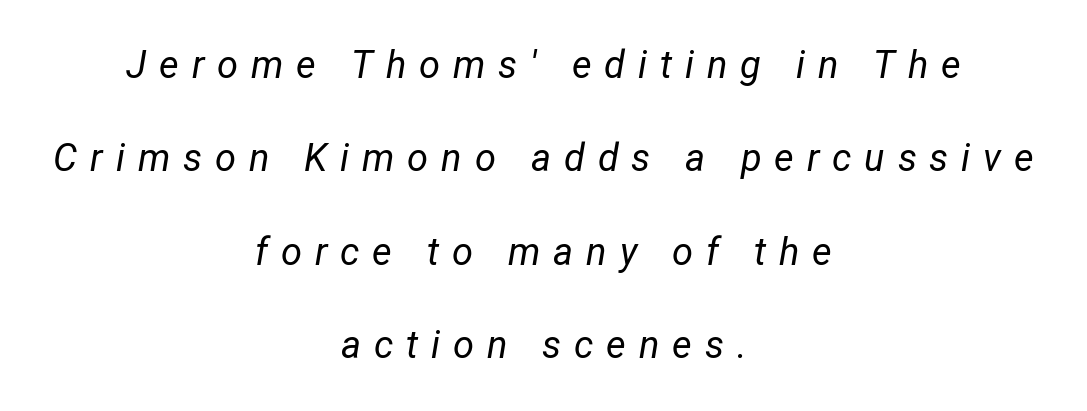
The text carries the slant typical of an italic or oblique font. The letters look calm and open, with moderate or lighter stems. The paragraph has two soft edges and a firm central axis. The type is letterspaced generously, with wide tracking. Compared with typical paragraphs, the rows here are farther apart.
